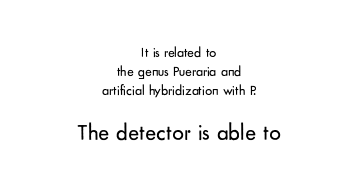
The image shows 23 px text type, upright; set centered, normal line spacing (1.37x), normal letter spacing, not underlined; the second (bottom) block is 1.64x larger.
